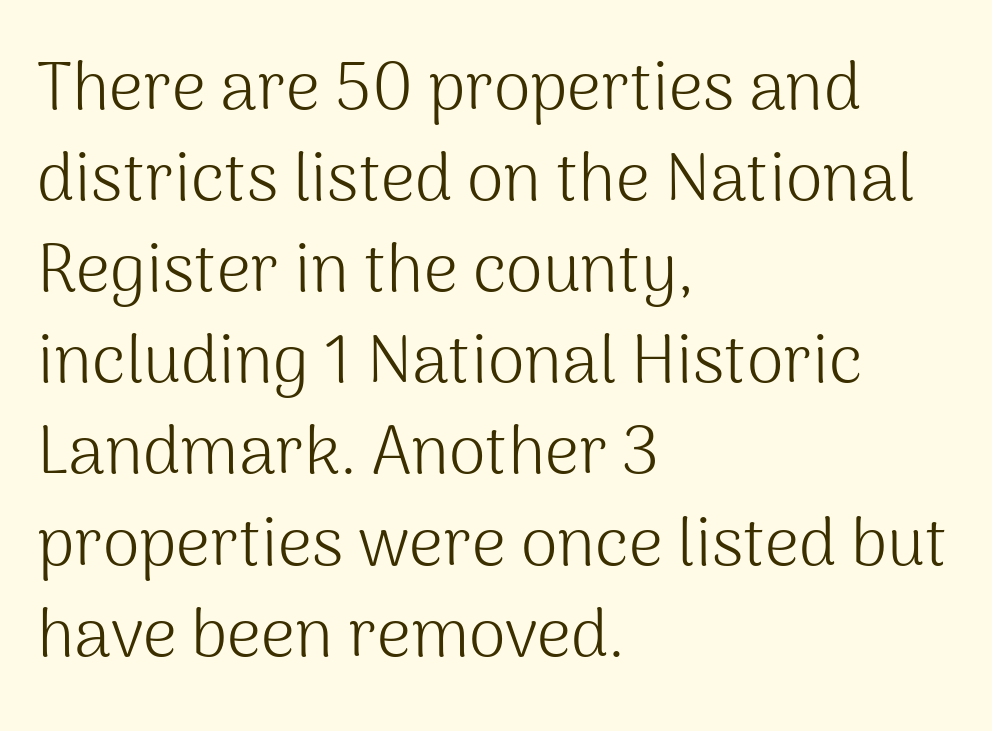
The image shows 67 px light sans-serif type, upright; set left-aligned, normal line spacing (1.36x), normal letter spacing, not underlined; medium stroke contrast and a medium x-height.
